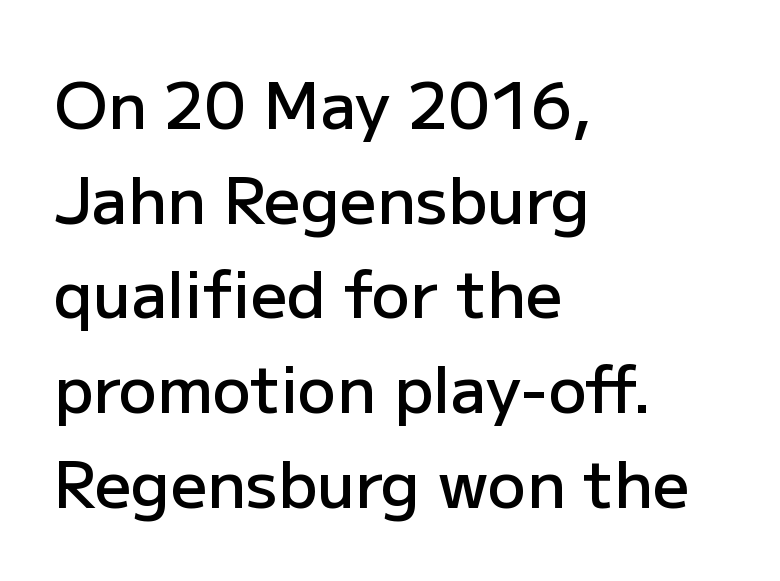
Q: Is the text bold? A: Semi-bold.
Q: Is the text italic (slanted)? A: No, it is upright.
Q: Is the typeface a serif or a sans-serif typeface? A: Sans-serif.
Q: Is the text underlined? A: No.
Q: How is the paragraph aligned? A: Left-aligned.
Q: Is the spacing between letters normal or unusually wide? A: Normal.
Q: Is the spacing between lines tight, normal or loose? A: Normal.
Q: Width (condensed, normal, or wide)? A: Normal.
Q: Stroke contrast? A: Low.
Q: x-height? A: Medium.
Q: Monospaced? A: No.
